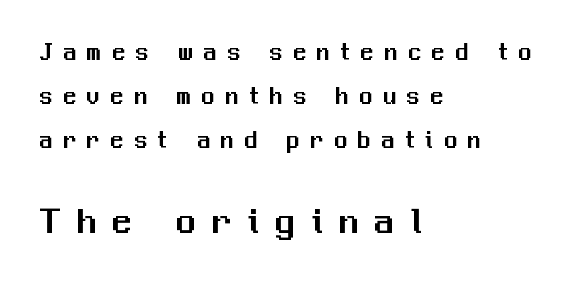
The rendering inserts visible extra space after every character. The rendering uses natural spacing where letterforms have individual widths. The specimen omits any rule beneath the text block's lines. Letterform terminals end flat and unadorned throughout the passage. Italic: no, the glyphs are upright roman. Small over large — that's the arrangement of the two blocks here.
